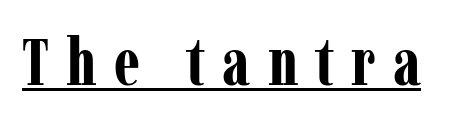
The rendering uses natural spacing where letterforms have individual widths. Weight: bold. Every character sits straight up, as roman type does. The glyphs are accompanied by a horizontal stroke just below them. Words appear elongated and porous because spacing is wide. Unlike a clean sans, this face finishes its strokes with serifs.
